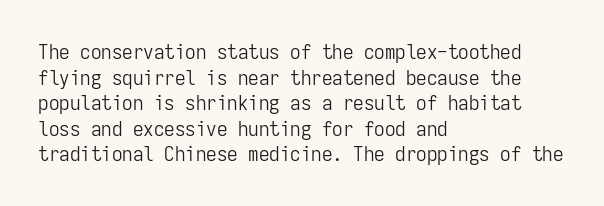
The image shows 21 px text type, upright; set left-aligned, line spacing 1.22x, normal letter spacing, not underlined.
